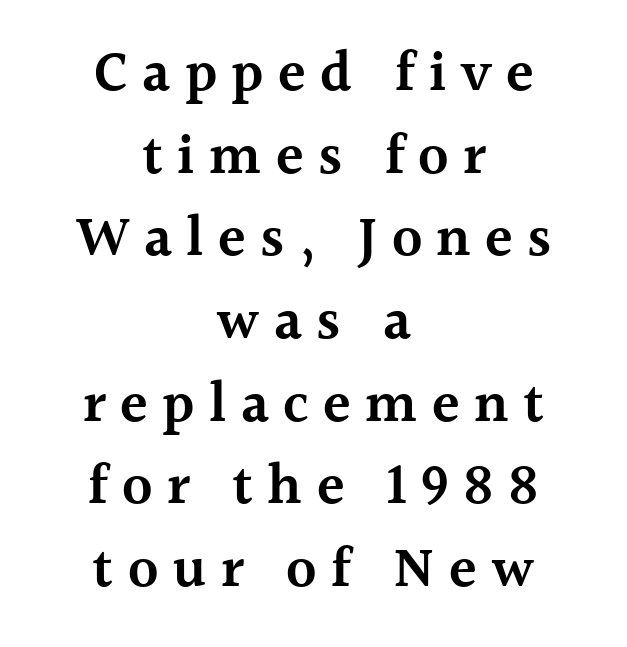
Q: Is the text bold? A: Semi-bold.
Q: Is the text italic (slanted)? A: No, it is upright.
Q: Is the typeface a serif or a sans-serif typeface? A: Serif.
Q: Is the text underlined? A: No.
Q: How is the paragraph aligned? A: Centered.
Q: Is the spacing between letters normal or unusually wide? A: Unusually wide.
Q: Is the spacing between lines tight, normal or loose? A: Normal.
Q: Width (condensed, normal, or wide)? A: Normal.
Q: x-height? A: Medium.
Q: Monospaced? A: No.
